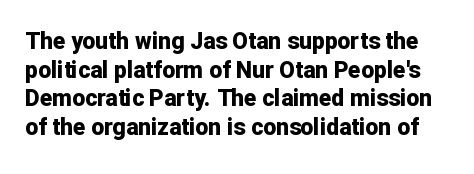
Q: Is the text bold? A: Yes.
Q: Is the text italic (slanted)? A: No, it is upright.
Q: Is the text underlined? A: No.
Q: Is the spacing between letters normal or unusually wide? A: Normal.
Q: Is the spacing between lines tight, normal or loose? A: Normal.
